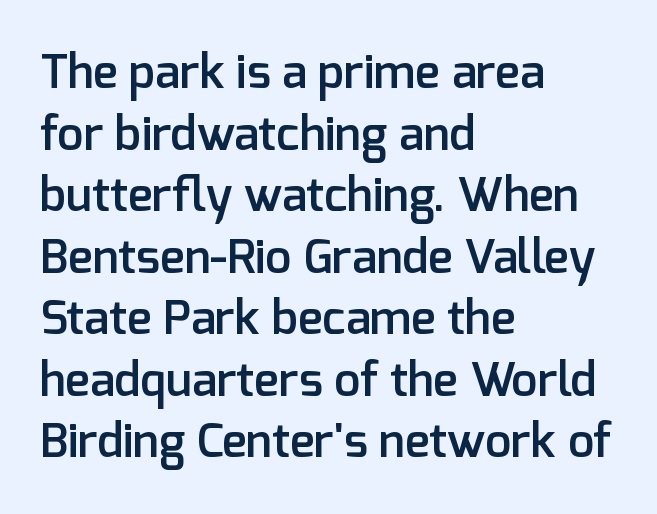
Here the designer chose a conventional face with non-uniform glyph widths. If you drew a ruler down the left edge, every line would touch it. Does the lettering tilt? It doesn't — this is upright. Honestly, the letter spacing is just normal — you wouldn't notice it.
